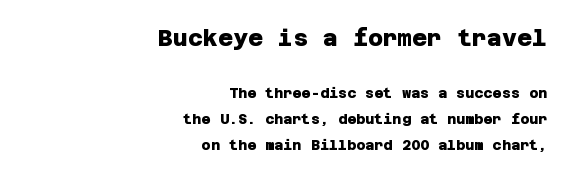
{"bold": "yes", "underline": "no", "align": "right", "line_spacing_ratio": 1.83, "letter_spacing": "normal", "letter_spacing_em": 0.0, "larger_block": "first", "size_ratio": 1.64, "glyph_px": 23}
